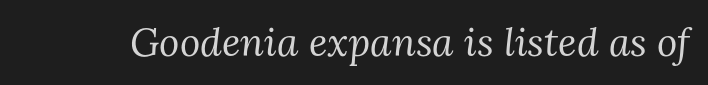
{"serif": "yes", "italic": "yes", "lean": "right", "slant_degrees": 3, "bold": "no", "weight": "regular", "width": "normal", "stroke_contrast": "medium", "x_height": "medium", "monospaced": "no", "underline": "no", "letter_spacing": "normal", "letter_spacing_em": 0.0, "glyph_px": 39}
